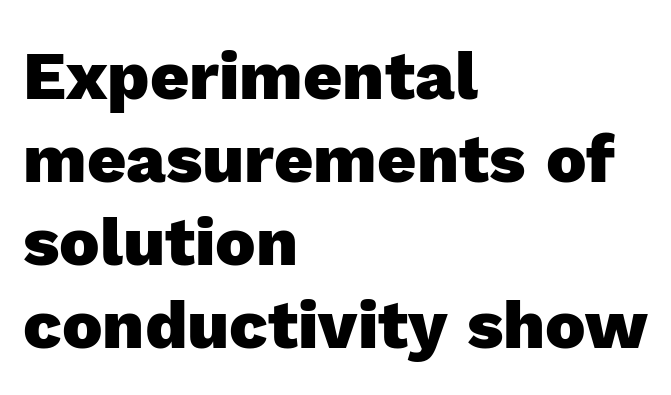
{"serif": "no", "italic": "no", "bold": "yes", "weight": "heavy", "width": "normal", "x_height": "medium", "monospaced": "no", "underline": "no", "align": "left", "line_spacing_ratio": 1.22, "letter_spacing": "normal", "letter_spacing_em": 0.0, "glyph_px": 68}
